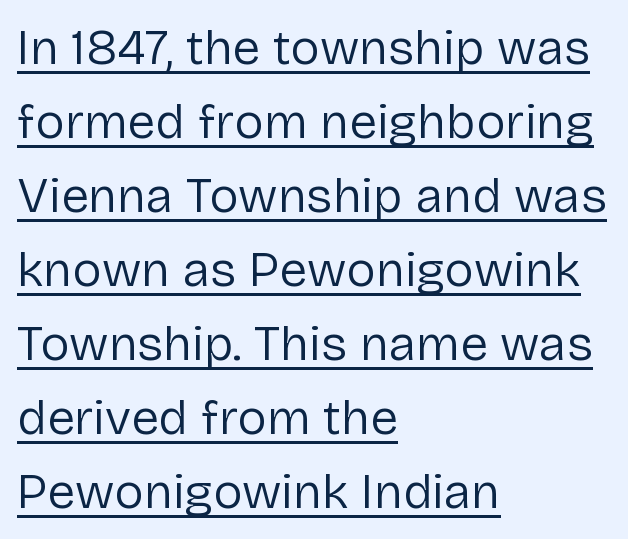
The image shows 50 px regular-weight sans-serif type, upright; set left-aligned, normal line spacing (1.48x), normal letter spacing, underlined; low stroke contrast and a medium x-height.
